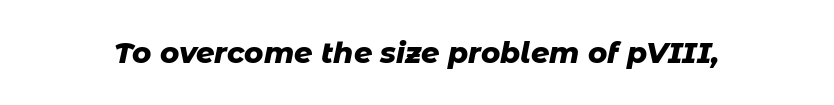
{"italic": "yes", "lean": "right", "slant_degrees": 11, "bold": "yes", "weight": "heavy", "width": "normal", "stroke_contrast": "low", "x_height": "medium", "monospaced": "no", "underline": "no", "letter_spacing": "normal", "letter_spacing_em": 0.0, "glyph_px": 29}
